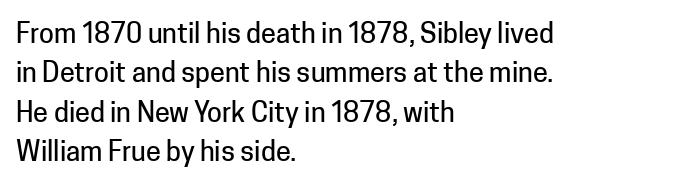
Rule under the text: the space is simply empty. The passage is arranged the way most books set body copy — flush left. This is the regular roman posture of the typeface. Default kerning and tracking; the words read as compact shapes.
